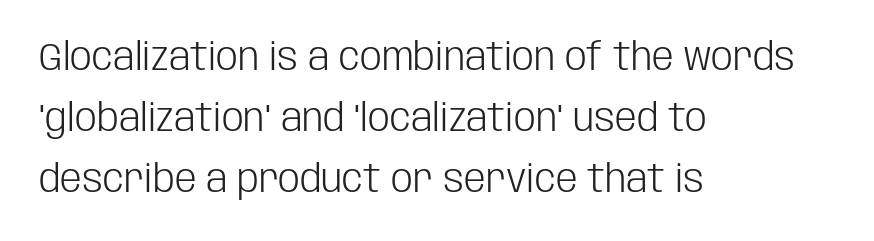
The image shows 39 px light, condensed sans-serif type, upright; set left-aligned, normal line spacing (1.56x), normal letter spacing, not underlined; low stroke contrast and a large x-height.
